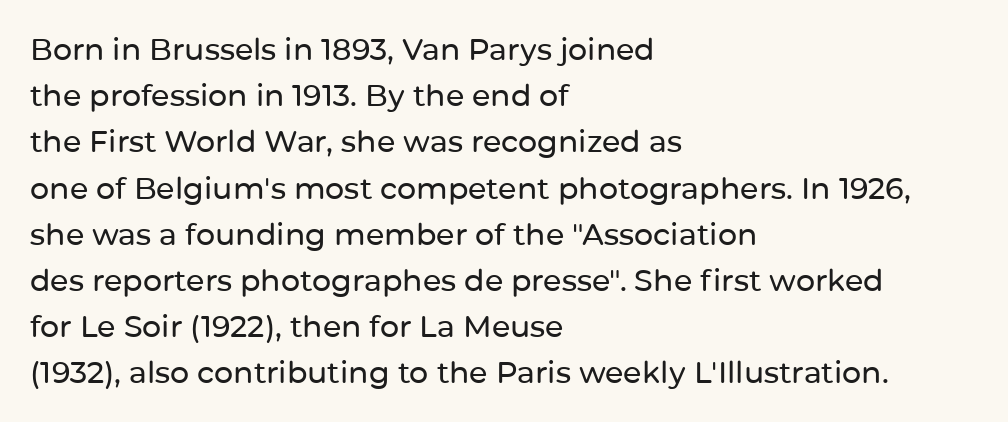
{"serif": "no", "italic": "no", "width": "normal", "stroke_contrast": "low", "x_height": "medium", "monospaced": "no", "underline": "no", "align": "left", "line_spacing": "normal", "line_spacing_ratio": 1.54, "letter_spacing": "normal", "letter_spacing_em": 0.0, "glyph_px": 30}
